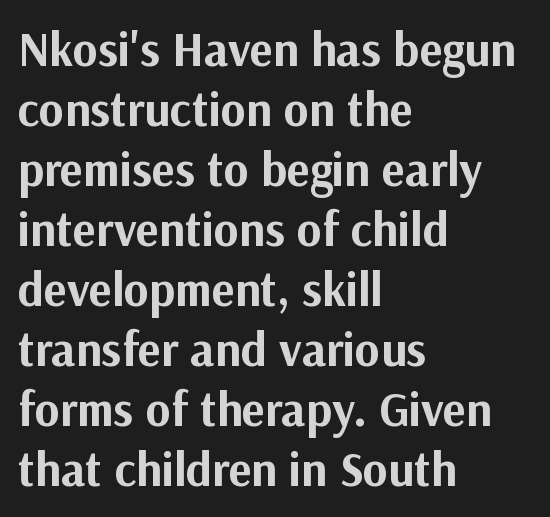
{"serif": "no", "italic": "no", "bold": "yes", "weight": "bold", "width": "normal", "stroke_contrast": "medium", "x_height": "medium", "monospaced": "no", "underline": "no", "align": "left", "line_spacing": "normal", "line_spacing_ratio": 1.25, "letter_spacing": "normal", "letter_spacing_em": 0.0, "glyph_px": 48}
